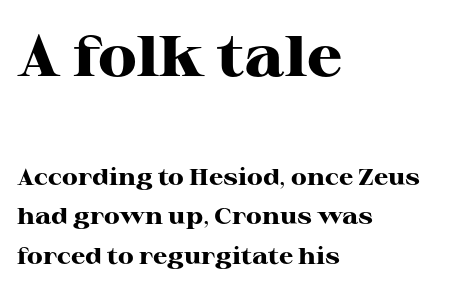
{"serif": "yes", "italic": "no", "bold": "yes", "weight": "heavy", "width": "wide", "stroke_contrast": "high", "x_height": "medium", "monospaced": "no", "underline": "no", "align": "left", "line_spacing_ratio": 1.72, "letter_spacing": "normal", "letter_spacing_em": 0.0, "larger_block": "first", "size_ratio": 2.48, "glyph_px": 57}
